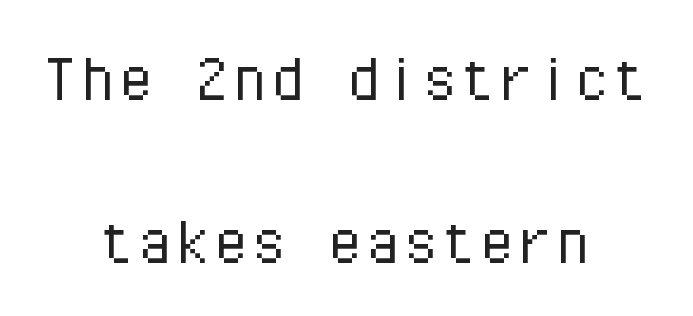
The image shows 76 px light sans-serif type, upright, monospaced; set centered, loose line spacing (2.14x), normal letter spacing, not underlined; low stroke contrast and a medium x-height.
